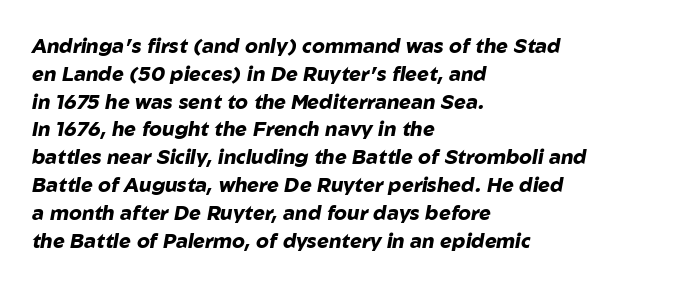
{"italic": "yes", "lean": "right", "slant_degrees": 10, "bold": "yes", "underline": "no", "align": "left", "line_spacing": "normal", "line_spacing_ratio": 1.39, "letter_spacing": "normal", "letter_spacing_em": 0.0, "glyph_px": 20}
